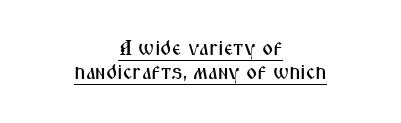
{"italic": "no", "underline": "yes", "align": "center", "line_spacing_ratio": 1.16, "letter_spacing": "normal", "letter_spacing_em": 0.0, "glyph_px": 21}
